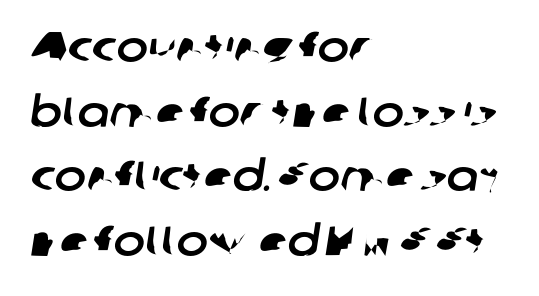
Type style note: lacks serifs. The rendering uses natural spacing where letterforms have individual widths. All the whitespace from short lines collects on the right. Decoration check: the copy has no underline.
